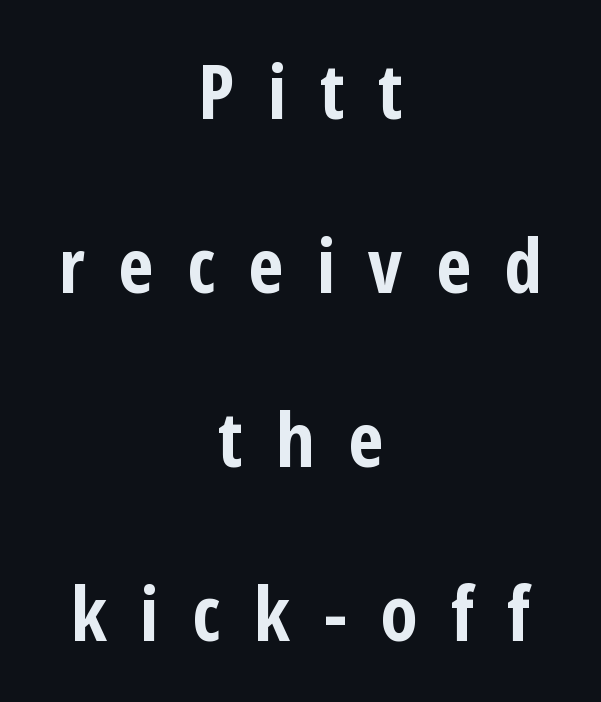
{"serif": "no", "italic": "no", "bold": "yes", "weight": "bold", "width": "condensed", "stroke_contrast": "low", "x_height": "medium", "monospaced": "no", "underline": "no", "align": "center", "line_spacing": "loose", "line_spacing_ratio": 2.29, "letter_spacing": "wide", "letter_spacing_em": 0.44, "glyph_px": 76}
